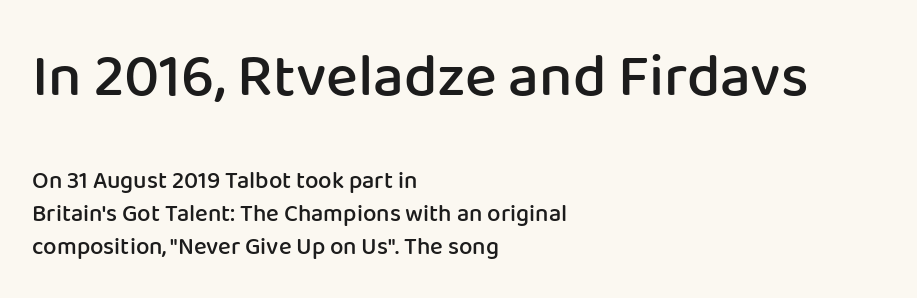
{"serif": "no", "italic": "no", "bold": "semi", "weight": "semibold", "width": "normal", "stroke_contrast": "low", "x_height": "medium", "monospaced": "no", "underline": "no", "align": "left", "line_spacing": "normal", "line_spacing_ratio": 1.37, "letter_spacing": "normal", "letter_spacing_em": 0.0, "larger_block": "first", "size_ratio": 2.5, "glyph_px": 60}
